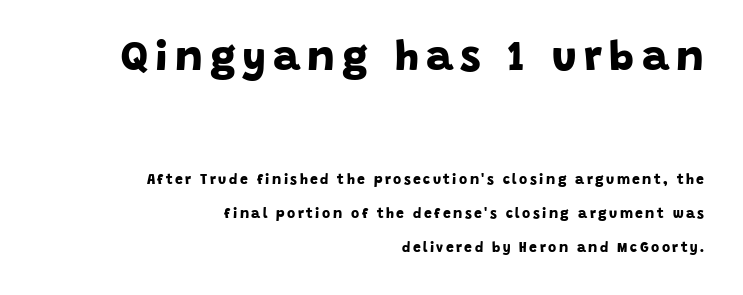
The image shows 42 px bold sans-serif type; set right-aligned, loose line spacing (2.4x), not underlined; the first (top) block is 3.0x larger; low stroke contrast and a large x-height.
